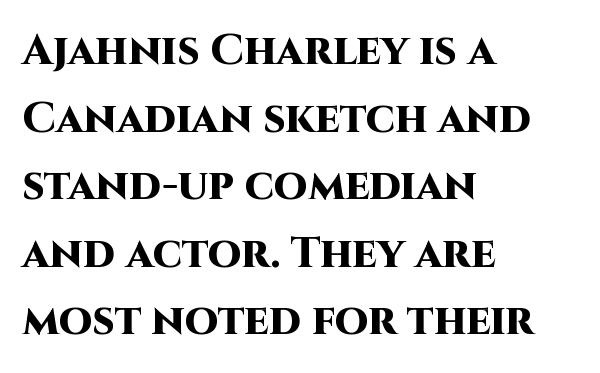
Ordinary non-slanted type is in use. A bare baseline throughout the passage. Regarding serifs, this sample does without them. The leading is moderate, giving the passage an even texture. Caption: standard tracking, unaltered.
